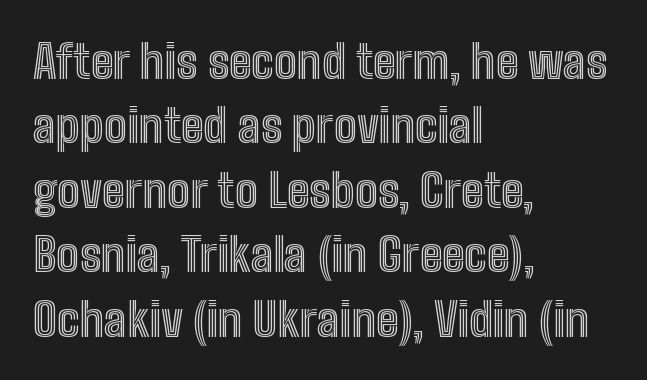
Looks like regular typesetting: each glyph gets only the width it needs. The type is set solid horizontally, with unmodified tracking. Is the block centered? No — it sits flush against the left margin. Every stem runs plumb, perpendicular to the baseline. Normally led — the rows are evenly, conventionally spaced. The strip under each line holds only bare page.
